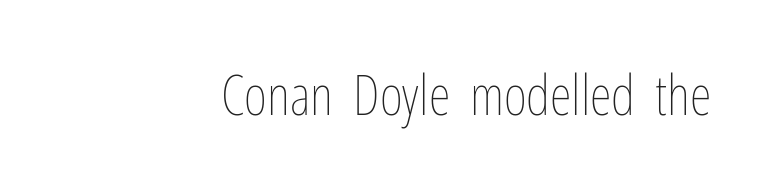
{"italic": "no", "bold": "no", "weight": "thin", "width": "condensed", "stroke_contrast": "low", "x_height": "medium", "monospaced": "no", "underline": "no", "align": "right", "letter_spacing": "normal", "letter_spacing_em": 0.0, "glyph_px": 56}
